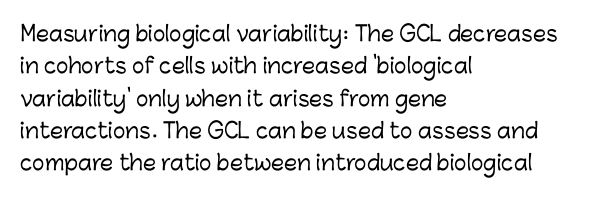
Q: Is the text italic (slanted)? A: No, it is upright.
Q: Is the text underlined? A: No.
Q: How is the paragraph aligned? A: Left-aligned.
Q: Is the spacing between letters normal or unusually wide? A: Normal.
Q: Is the spacing between lines tight, normal or loose? A: Normal.
